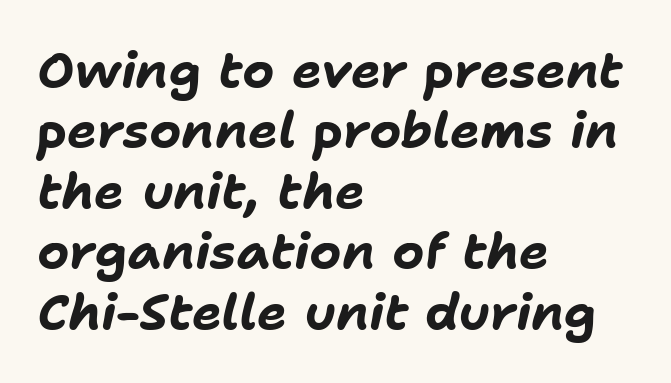
The image shows 50 px bold type, italic (leaning right); set left-aligned, line spacing 1.21x, normal letter spacing, not underlined; low stroke contrast and a medium x-height.
